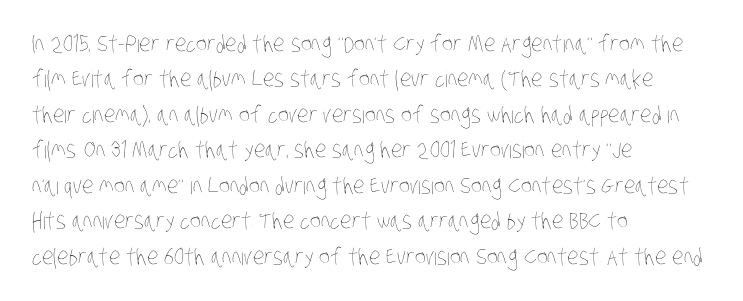
The image shows 23 px text type; set left-aligned, normal line spacing (1.54x), normal letter spacing, not underlined.
